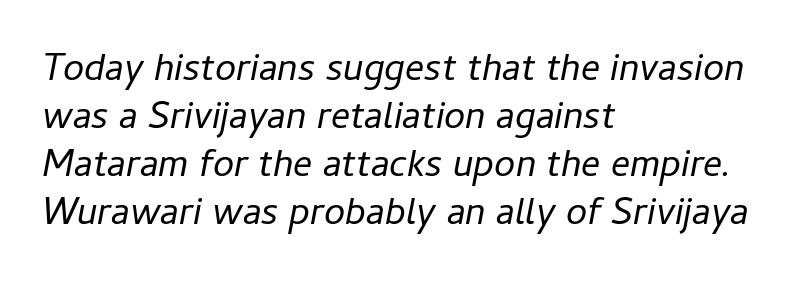
The image shows 38 px regular-weight type, italic (leaning right); set left-aligned, normal line spacing (1.26x), normal letter spacing, not underlined; low stroke contrast and a medium x-height.
